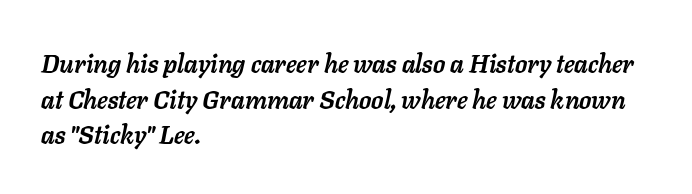
{"italic": "yes", "lean": "right", "slant_degrees": 11, "bold": "yes", "underline": "no", "align": "left", "line_spacing": "normal", "line_spacing_ratio": 1.43, "letter_spacing": "normal", "letter_spacing_em": 0.0, "glyph_px": 25}
